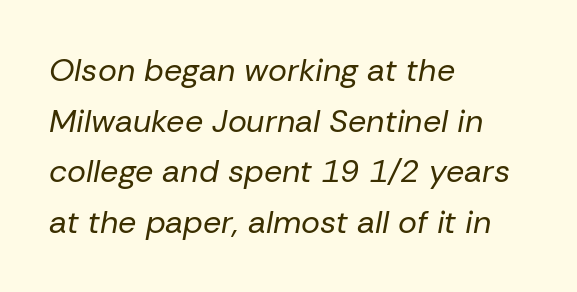
The rendering uses natural spacing where letterforms have individual widths. Where is the straight margin? On the left. The passage shown is not bold in any degree. If you drew a line through each stem, it would be angled. Lines of text with bare space underneath.
